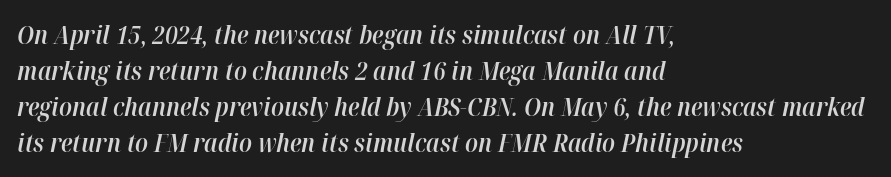
Q: Is the text bold? A: Semi-bold.
Q: Is the text italic (slanted)? A: Yes, it leans right by about 12 degrees.
Q: Is the text underlined? A: No.
Q: How is the paragraph aligned? A: Left-aligned.
Q: Is the spacing between letters normal or unusually wide? A: Normal.
Q: Is the spacing between lines tight, normal or loose? A: Normal.
